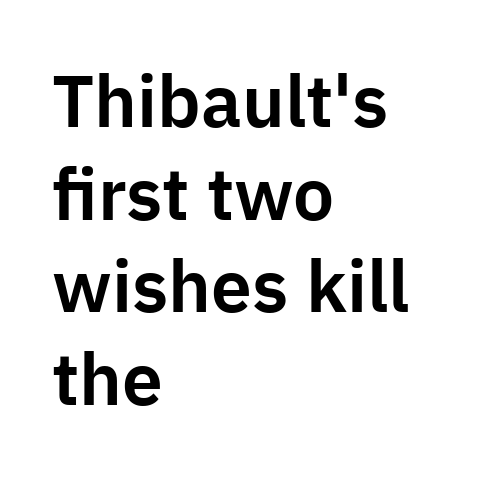
This rendering employs a face without finishing strokes, i.e., a sans-serif. The letters advance in unequal steps, a hallmark of proportional type. Caption: standard tracking, unaltered. The space beneath each line is pristine and unruled.
